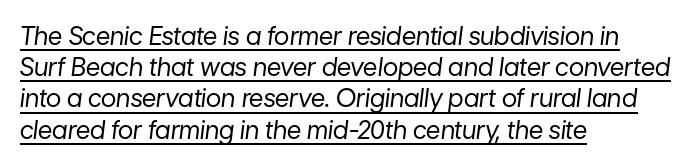
Q: Is the text bold? A: No.
Q: Is the text italic (slanted)? A: Yes, it leans right by about 7 degrees.
Q: Is the text underlined? A: Yes.
Q: How is the paragraph aligned? A: Left-aligned.
Q: Is the spacing between letters normal or unusually wide? A: Normal.
Q: Is the spacing between lines tight, normal or loose? A: Normal.
